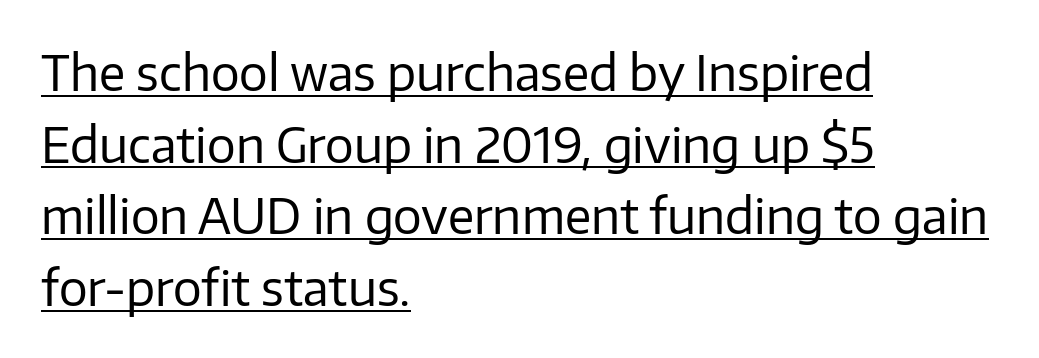
The image shows 48 px regular-weight sans-serif type, upright; set left-aligned, normal line spacing (1.49x), normal letter spacing, underlined; low stroke contrast and a medium x-height.
